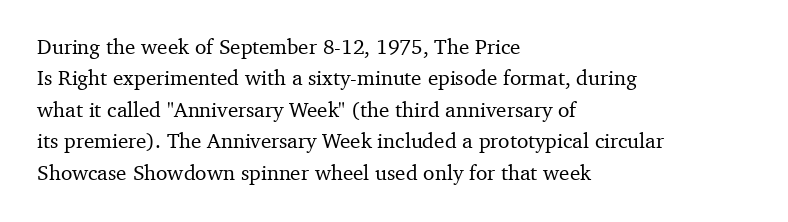
The image shows 21 px text type, upright; set left-aligned, normal line spacing (1.5x), normal letter spacing, not underlined.
